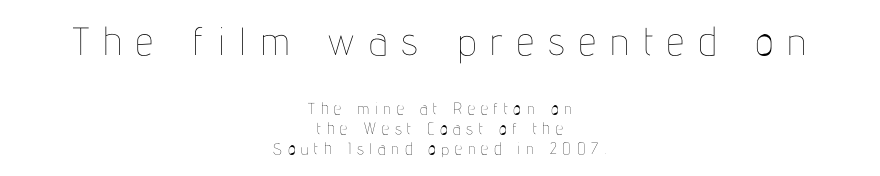
The image shows 39 px thin, condensed type, upright; set centered, normal line spacing (1.27x), unusually wide letter spacing (+0.36 em), not underlined; the first (top) block is 2.44x larger; low stroke contrast and a medium x-height.
